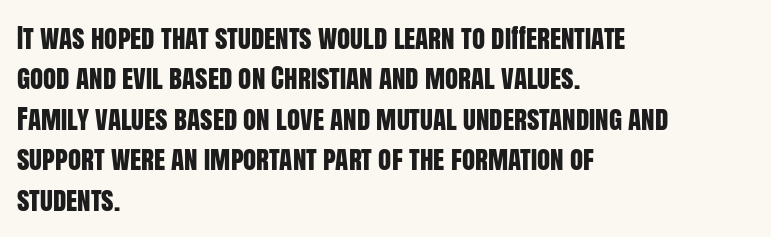
The image shows 27 px text type, upright; set left-aligned, normal line spacing (1.5x), normal letter spacing, not underlined.
